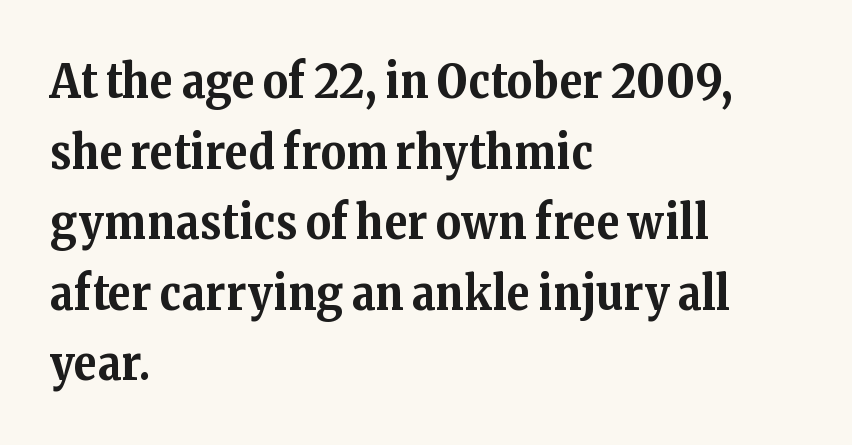
These lines are rendered in a variable-pitch font. Old-style or modern, the face here clearly has serifs. Ordinary non-slanted type is in use. The gaps between neighbouring characters are ordinary and unremarkable. Each line starts at the same left margin while the right side varies.
